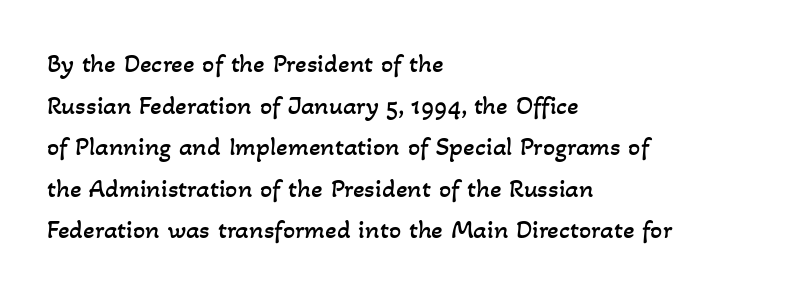
Q: Is the text bold? A: No.
Q: Is the text underlined? A: No.
Q: How is the paragraph aligned? A: Left-aligned.
Q: Is the spacing between letters normal or unusually wide? A: Normal.
Q: Is the spacing between lines tight, normal or loose? A: Normal.
